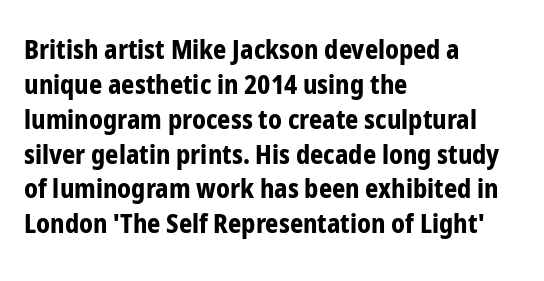
Q: Is the text bold? A: Yes.
Q: Is the text italic (slanted)? A: No, it is upright.
Q: Is the text underlined? A: No.
Q: How is the paragraph aligned? A: Left-aligned.
Q: Is the spacing between letters normal or unusually wide? A: Normal.
Q: Is the spacing between lines tight, normal or loose? A: Normal.
